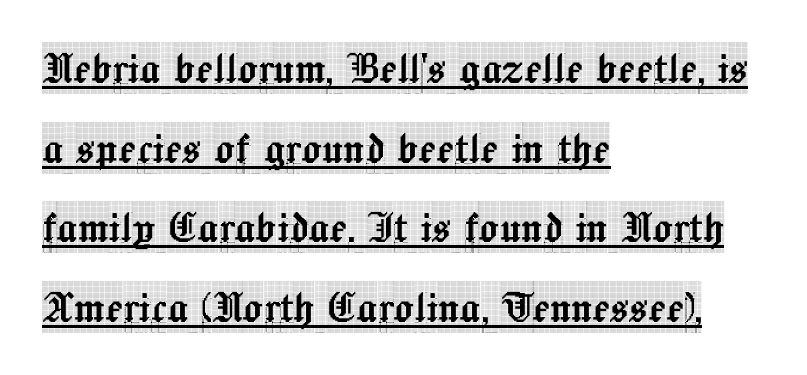
The image shows 51 px condensed serif type, upright; set left-aligned, normal line spacing (1.56x), normal letter spacing, underlined; a large x-height.
